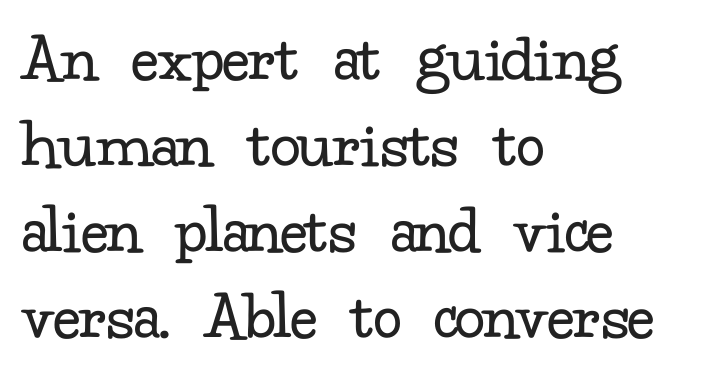
Q: Is the text bold? A: No.
Q: Is the text italic (slanted)? A: No, it is upright.
Q: Is the typeface a serif or a sans-serif typeface? A: Serif.
Q: Is the text underlined? A: No.
Q: How is the paragraph aligned? A: Left-aligned.
Q: Is the spacing between letters normal or unusually wide? A: Normal.
Q: Width (condensed, normal, or wide)? A: Normal.
Q: Stroke contrast? A: Low.
Q: x-height? A: Small.
Q: Monospaced? A: No.
